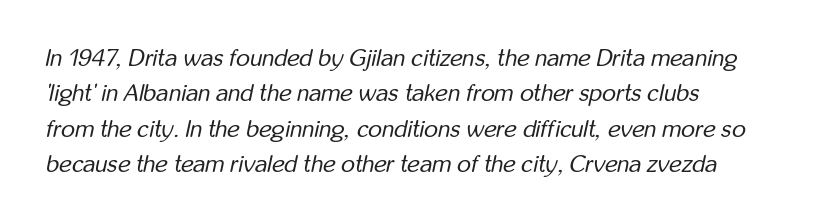
Has an underline been added? It has not. Line starts are locked; line ends wander. Spacing between characters is what you'd get straight out of the box. Observe the lean: these are italic letterforms. A quiet, ordinary-to-light weight characterises the typeface. Quick note: interline space is typical.
